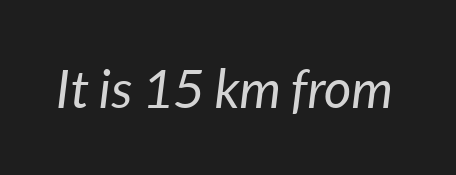
Proportional: the letters do not fall into vertical columns. The specimen omits any rule beneath the text block's lines. This sample uses an oblique cut, with every glyph tilted off the vertical. Tracking value appears to be zero — textbook default spacing. The weight tops out at a normal text grade.
